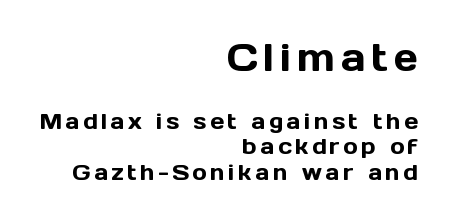
You can tell from the bare stems that sans-serif type was used. Is there much room between lines? No — they nearly touch. When letters stand straight like this, we call the style roman or upright. Lines of text with bare space underneath. These lines are rendered in a variable-pitch font.
